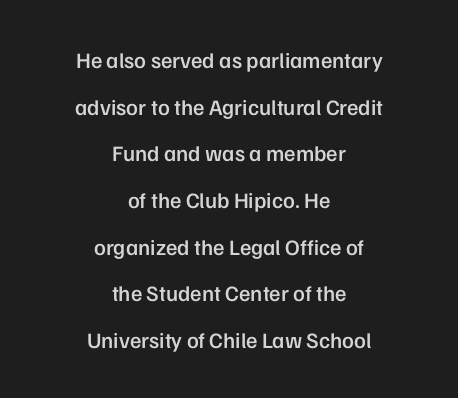
The image shows 22 px text type, upright; set centered, loose line spacing (2.12x), normal letter spacing, not underlined.
